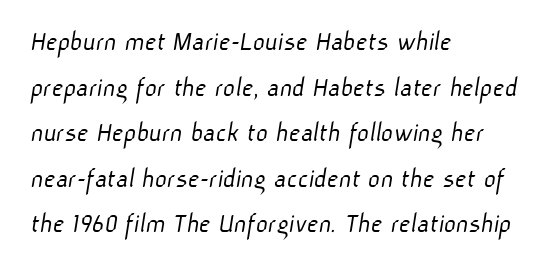
Q: Is the text bold? A: No.
Q: Is the typeface a serif or a sans-serif typeface? A: Sans-serif.
Q: Is the text underlined? A: No.
Q: How is the paragraph aligned? A: Left-aligned.
Q: Is the spacing between letters normal or unusually wide? A: Normal.
Q: Is the spacing between lines tight, normal or loose? A: Normal.
Q: Width (condensed, normal, or wide)? A: Normal.
Q: Stroke contrast? A: Low.
Q: x-height? A: Medium.
Q: Monospaced? A: No.
